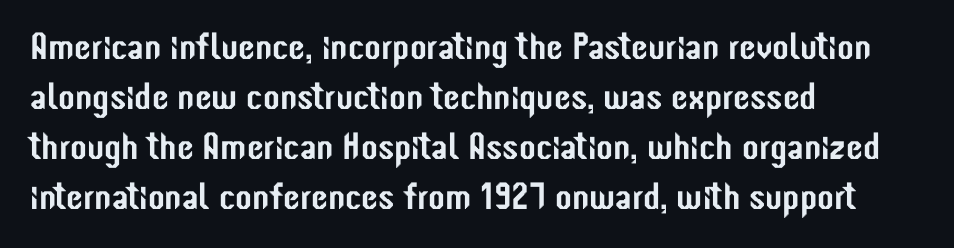
{"serif": "no", "italic": "no", "width": "condensed", "stroke_contrast": "low", "x_height": "medium", "monospaced": "no", "underline": "no", "align": "left", "line_spacing": "normal", "line_spacing_ratio": 1.32, "letter_spacing": "normal", "letter_spacing_em": 0.0, "glyph_px": 38}
